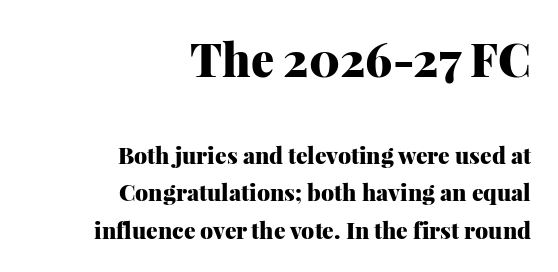
{"serif": "yes", "italic": "no", "bold": "yes", "weight": "heavy", "width": "normal", "stroke_contrast": "medium", "x_height": "medium", "monospaced": "no", "underline": "no", "align": "right", "line_spacing": "normal", "line_spacing_ratio": 1.63, "letter_spacing": "normal", "letter_spacing_em": 0.0, "larger_block": "first", "size_ratio": 2.0, "glyph_px": 46}
